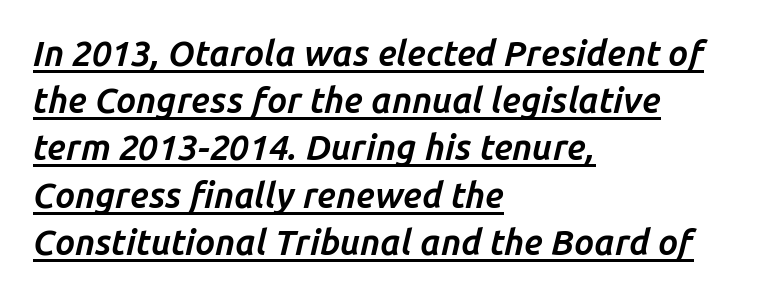
The image shows 35 px bold type, italic (leaning right); set left-aligned, normal line spacing (1.35x), normal letter spacing, underlined; low stroke contrast and a medium x-height.
